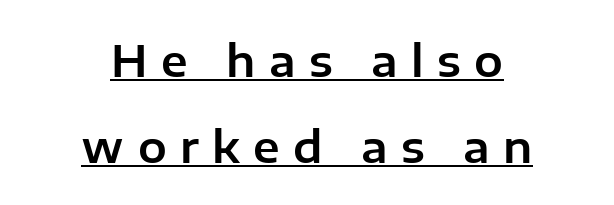
Q: Is the text italic (slanted)? A: No, it is upright.
Q: Is the typeface a serif or a sans-serif typeface? A: Sans-serif.
Q: Is the text underlined? A: Yes.
Q: How is the paragraph aligned? A: Centered.
Q: Is the spacing between letters normal or unusually wide? A: Unusually wide.
Q: Is the spacing between lines tight, normal or loose? A: Loose.
Q: Width (condensed, normal, or wide)? A: Normal.
Q: Stroke contrast? A: Low.
Q: x-height? A: Medium.
Q: Monospaced? A: No.
